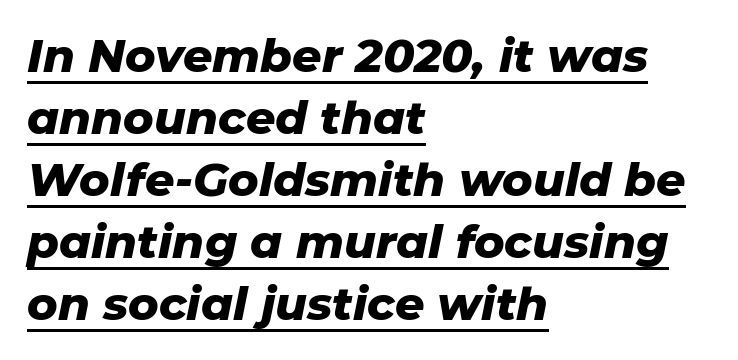
The image shows 46 px heavy type, italic (leaning right); set left-aligned, normal line spacing (1.35x), normal letter spacing, underlined; low stroke contrast and a medium x-height.
